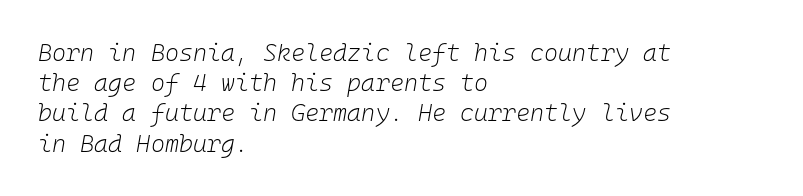
Q: Is the text bold? A: No.
Q: Is the text italic (slanted)? A: Yes, it leans right by about 10 degrees.
Q: Is the text underlined? A: No.
Q: How is the paragraph aligned? A: Left-aligned.
Q: Is the spacing between letters normal or unusually wide? A: Normal.
Q: Is the spacing between lines tight, normal or loose? A: Normal.
